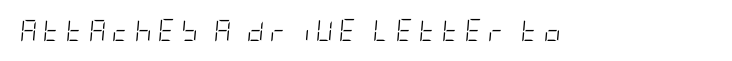
The image shows 21 px text type, italic (leaning right); set unusually wide letter spacing (+0.28 em), not underlined.
